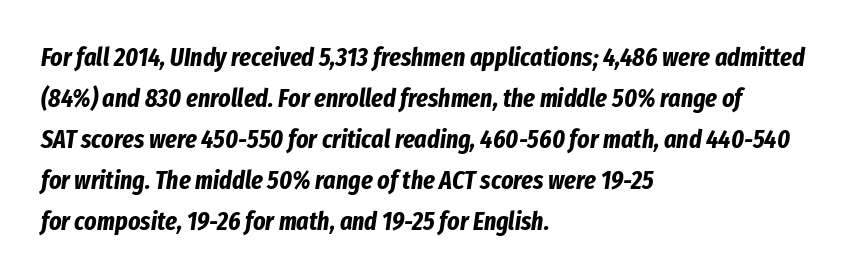
This is oblique type, the kind used for emphasis or titles. Whoever set this chose a conventional vertical rhythm. Lines of text with bare space underneath. A dark, heavy texture on the line: the type is bold. Nothing unusual about the tracking: characters are spaced as the font intends. Which margin do the lines hug? The left one — the right edge is uneven.
